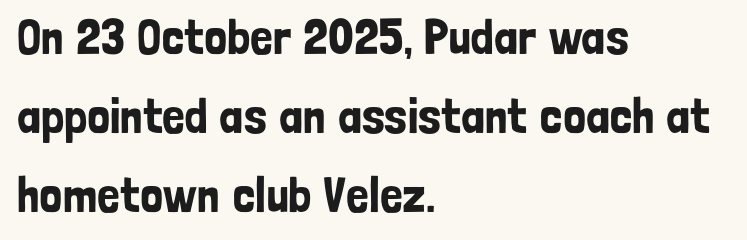
Q: Is the text italic (slanted)? A: No, it is upright.
Q: Is the typeface a serif or a sans-serif typeface? A: Sans-serif.
Q: Is the text underlined? A: No.
Q: How is the paragraph aligned? A: Left-aligned.
Q: Is the spacing between letters normal or unusually wide? A: Normal.
Q: Is the spacing between lines tight, normal or loose? A: Normal.
Q: Width (condensed, normal, or wide)? A: Condensed.
Q: Stroke contrast? A: Low.
Q: x-height? A: Medium.
Q: Monospaced? A: No.
